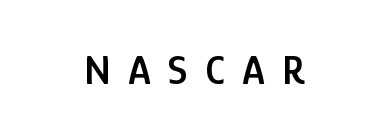
The image shows 42 px semibold, condensed sans-serif type, upright; set centered, unusually wide letter spacing (+0.41 em), not underlined; low stroke contrast and a medium x-height.
